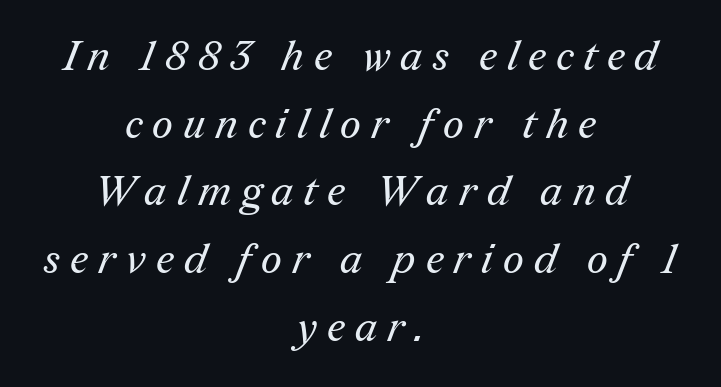
{"serif": "yes", "bold": "no", "weight": "regular", "width": "normal", "stroke_contrast": "medium", "x_height": "medium", "monospaced": "no", "underline": "no", "align": "center", "line_spacing": "normal", "line_spacing_ratio": 1.65, "letter_spacing": "wide", "letter_spacing_em": 0.25, "glyph_px": 41}
